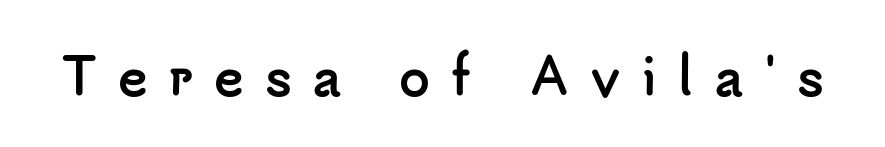
The image shows 50 px semibold sans-serif type, upright; set unusually wide letter spacing (+0.41 em), not underlined; low stroke contrast and a small x-height.
